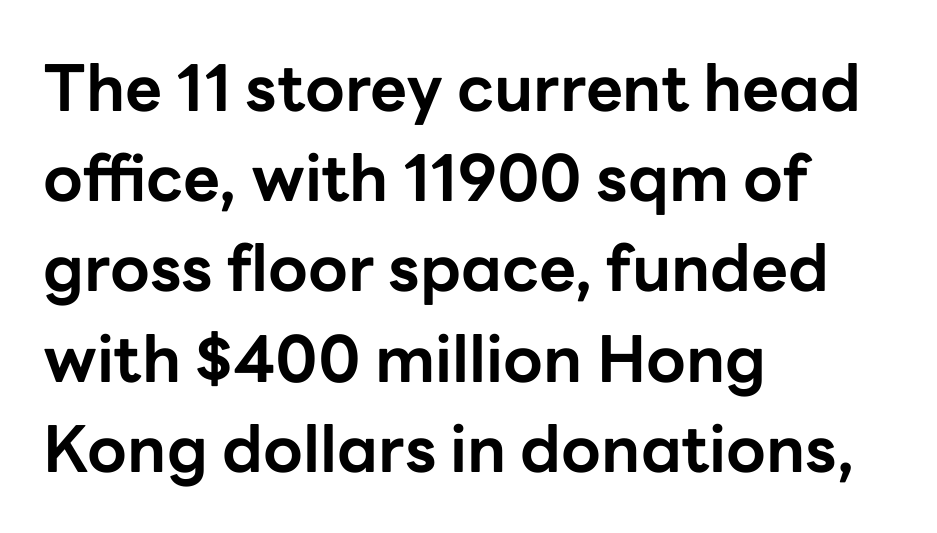
A typesetter would call this proportional, since set widths differ per character. The glyphs in this specimen are sans serif. Interline gaps are of average width in this sample. Teacher's note: observe the even left margin — that is flush-left alignment. Nobody touched the tracking dial on this one.
